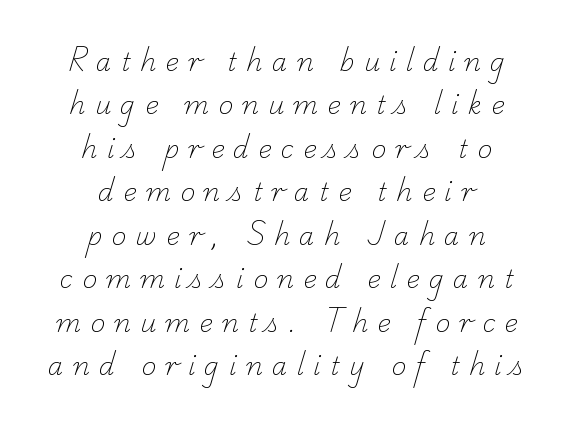
{"bold": "no", "underline": "no", "align": "center", "line_spacing_ratio": 1.74, "letter_spacing": "wide", "letter_spacing_em": 0.37, "glyph_px": 25}
